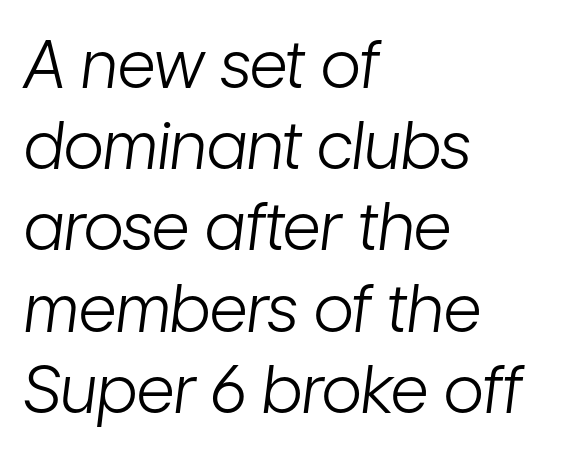
A clean baseline with only descenders dipping below it. Which margin do the lines hug? The left one — the right edge is uneven. Students, note that the glyphs here touch the page at normal intervals. The letters are slanted; this is an italic face. Ink coverage per letter is moderate at most. Spacing verdict: proportional, widths tailored to each character.
